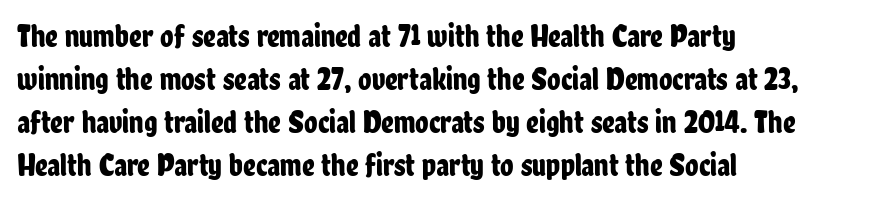
Do the letters lean? They stand straight. You could call the tracking neutral — neither tight nor loose. Any mark beneath the type? The region is blank. Students, observe: this is what conventionally led text looks like. Reading down the block, your eye returns to a fixed left position each line.
